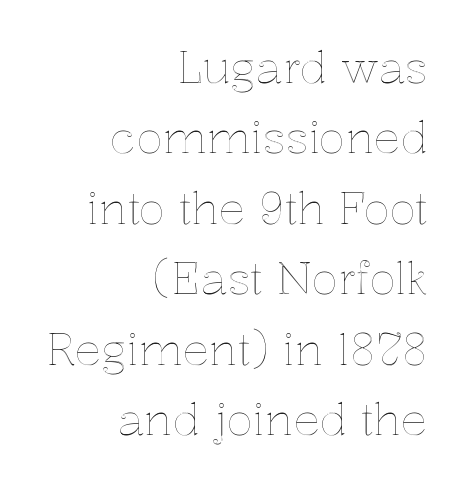
{"italic": "no", "width": "normal", "x_height": "medium", "monospaced": "no", "underline": "no", "align": "right", "line_spacing": "normal", "line_spacing_ratio": 1.6, "letter_spacing": "normal", "letter_spacing_em": 0.0, "glyph_px": 44}
